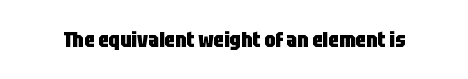
Q: Is the text bold? A: Yes.
Q: Is the text italic (slanted)? A: No, it is upright.
Q: Is the text underlined? A: No.
Q: Is the spacing between letters normal or unusually wide? A: Normal.
